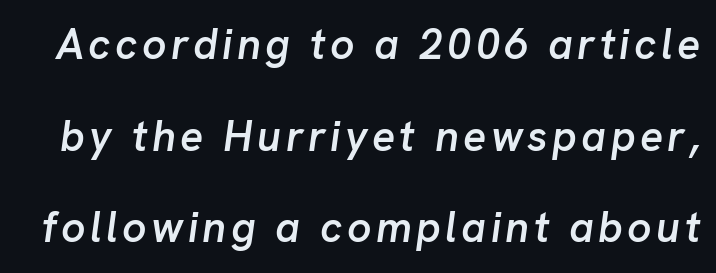
Q: Is the text bold? A: Semi-bold.
Q: Is the text italic (slanted)? A: Yes, it leans right by about 8 degrees.
Q: Is the text underlined? A: No.
Q: Is the spacing between lines tight, normal or loose? A: Loose.
Q: Width (condensed, normal, or wide)? A: Normal.
Q: Stroke contrast? A: Low.
Q: x-height? A: Medium.
Q: Monospaced? A: No.
